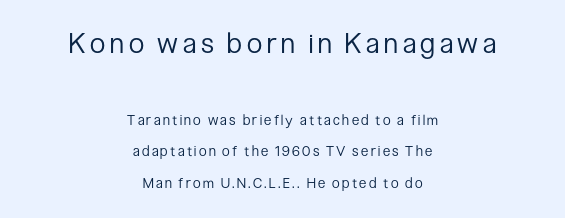
Airy leading. The initial chunk of copy outweighs the following chunk in type size. The face used here is proportionally spaced, like ordinary book or web type. Notice how the passage keeps no hard edge, just a central spine.
